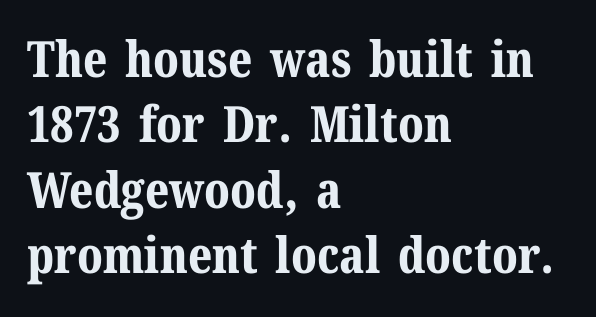
If you measured baseline to baseline, you'd find a middling distance. Font category for this specimen: serif. Posture: straight, roman, zero tilt. Each word holds together tightly as a unit, with standard inter-letter gaps.
